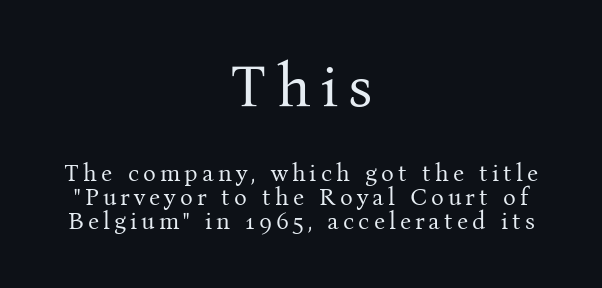
Q: Is the text bold? A: No.
Q: Is the text italic (slanted)? A: No, it is upright.
Q: Is the typeface a serif or a sans-serif typeface? A: Serif.
Q: Is the text underlined? A: No.
Q: How is the paragraph aligned? A: Centered.
Q: Is the spacing between lines tight, normal or loose? A: Tight.
Q: Which block of text is set in a larger size, the first (top) or the second (bottom)? A: The first (top) one.
Q: Width (condensed, normal, or wide)? A: Normal.
Q: Stroke contrast? A: Medium.
Q: x-height? A: Medium.
Q: Monospaced? A: No.
